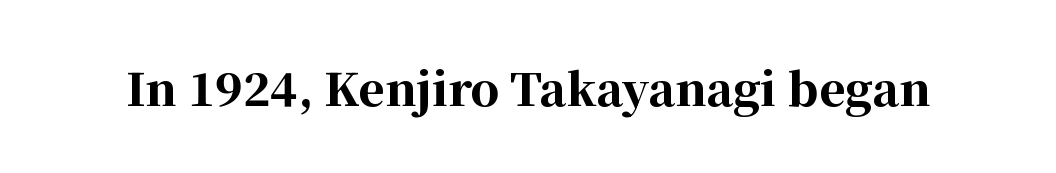
The face used here has the dense, thick strokes of a bold. Italic? Not at all — the glyphs are vertical. Decoration check: the copy has no underline. Letter spacing: default.
